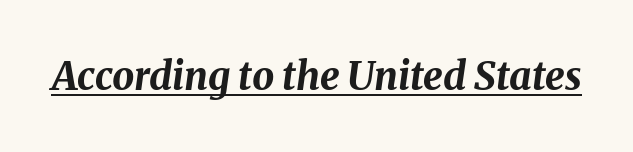
I'd describe the lettering as bold — thick and assertive. Descenders here cross a horizontal rule under the line. Proportional: the letters do not fall into vertical columns. Does extra space separate the letters? No, they use regular spacing. If you drew a line through each stem, it would be angled.
